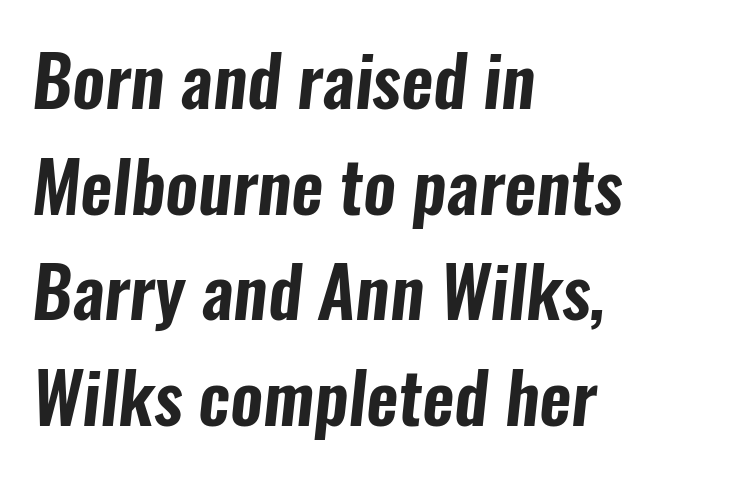
The image shows 70 px condensed sans-serif type; set left-aligned, normal line spacing (1.51x), normal letter spacing, not underlined; low stroke contrast and a medium x-height.
